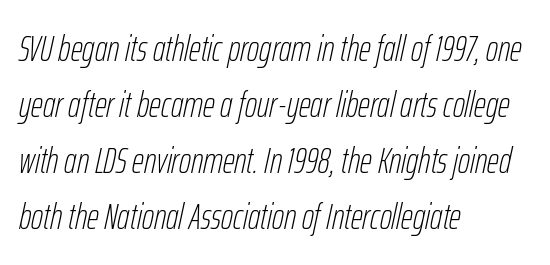
Q: Is the text bold? A: No.
Q: Is the text italic (slanted)? A: Yes, it leans right by about 12 degrees.
Q: Is the text underlined? A: No.
Q: How is the paragraph aligned? A: Left-aligned.
Q: Is the spacing between letters normal or unusually wide? A: Normal.
Q: Is the spacing between lines tight, normal or loose? A: Normal.
Q: Width (condensed, normal, or wide)? A: Condensed.
Q: Stroke contrast? A: Low.
Q: x-height? A: Medium.
Q: Monospaced? A: No.
